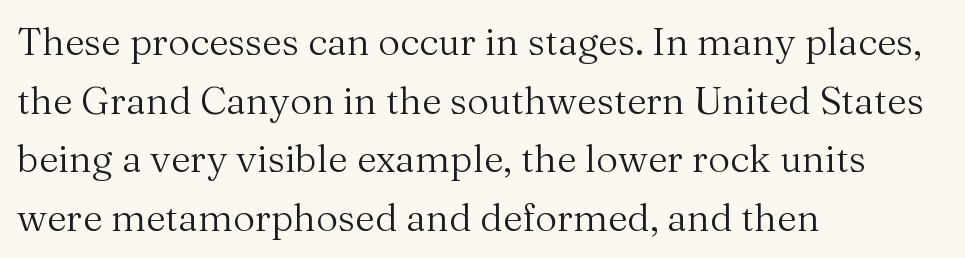
{"serif": "yes", "italic": "no", "bold": "no", "weight": "regular", "width": "normal", "stroke_contrast": "medium", "x_height": "medium", "monospaced": "no", "underline": "no", "align": "left", "line_spacing": "normal", "line_spacing_ratio": 1.54, "letter_spacing": "normal", "letter_spacing_em": 0.0, "glyph_px": 38}
